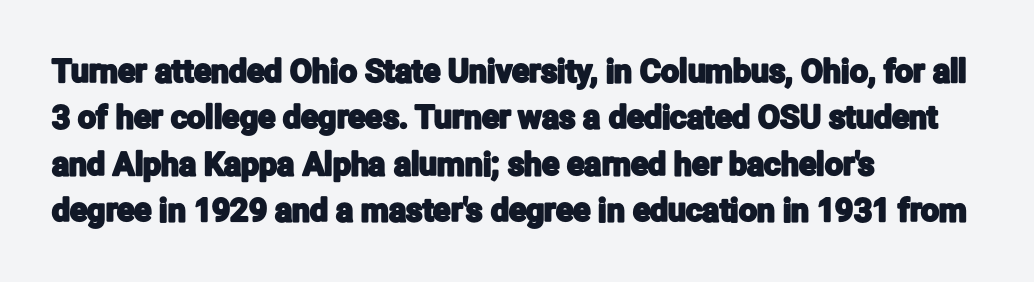
Anything drawn beneath the words? Only blank space. No italicization has been applied; the sample stays upright. The passage is arranged the way most books set body copy — flush left. The rendering shows plain stroke endings on the letterforms — a sans-serif design. Character widths vary here, with narrow letters taking less room than wide ones.
